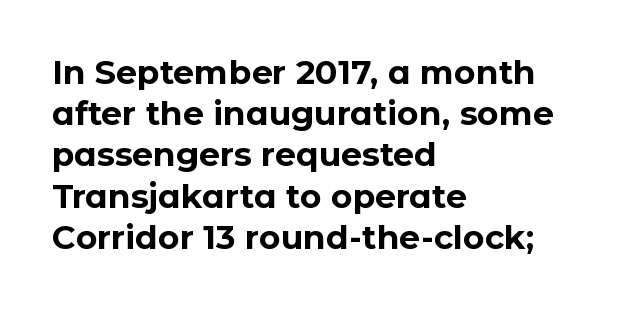
{"serif": "no", "italic": "no", "bold": "yes", "weight": "bold", "width": "normal", "stroke_contrast": "low", "x_height": "medium", "monospaced": "no", "underline": "no", "align": "left", "line_spacing": "normal", "line_spacing_ratio": 1.25, "letter_spacing": "normal", "letter_spacing_em": 0.0, "glyph_px": 33}
